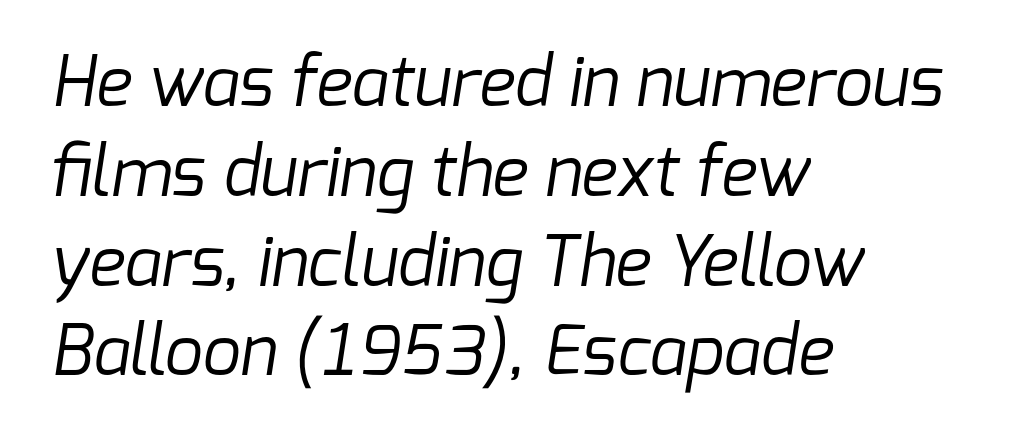
{"serif": "no", "bold": "no", "weight": "regular", "width": "normal", "stroke_contrast": "low", "x_height": "medium", "monospaced": "no", "underline": "no", "align": "left", "line_spacing": "normal", "line_spacing_ratio": 1.32, "letter_spacing": "normal", "letter_spacing_em": 0.0, "glyph_px": 68}
